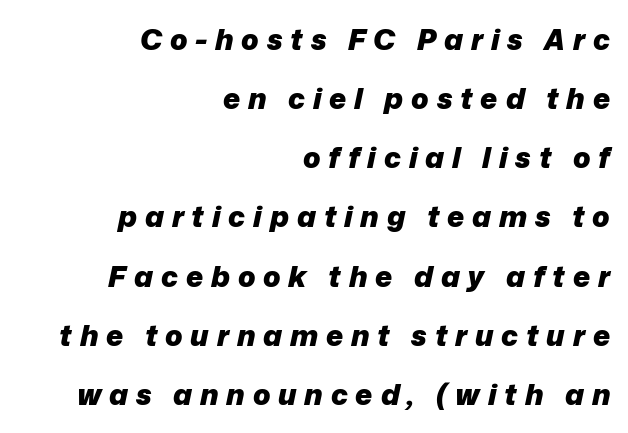
Q: Is the text bold? A: Yes.
Q: Is the text italic (slanted)? A: Yes, it leans right by about 12 degrees.
Q: Is the text underlined? A: No.
Q: How is the paragraph aligned? A: Right-aligned.
Q: Is the spacing between letters normal or unusually wide? A: Unusually wide.
Q: Is the spacing between lines tight, normal or loose? A: Loose.
Q: Width (condensed, normal, or wide)? A: Normal.
Q: Stroke contrast? A: Low.
Q: x-height? A: Medium.
Q: Monospaced? A: No.
